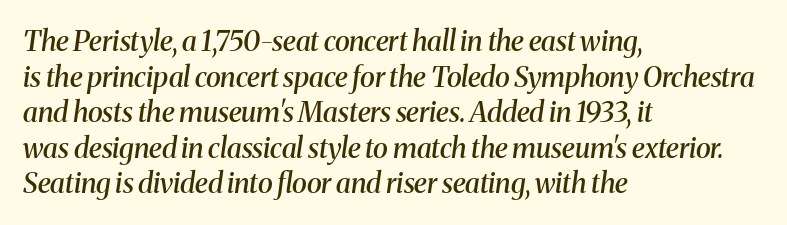
{"serif": "yes", "italic": "yes", "lean": "right", "slant_degrees": 8, "bold": "semi", "weight": "semibold", "width": "normal", "stroke_contrast": "medium", "x_height": "medium", "monospaced": "no", "underline": "no", "align": "left", "line_spacing": "normal", "line_spacing_ratio": 1.27, "letter_spacing": "normal", "letter_spacing_em": 0.0, "glyph_px": 28}
